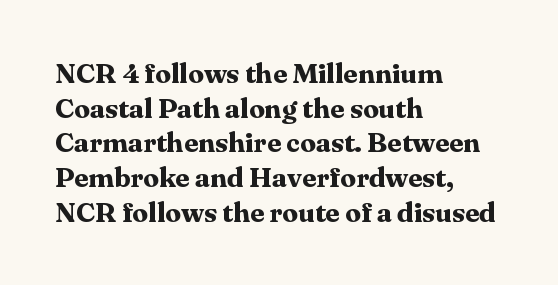
{"serif": "yes", "italic": "no", "bold": "yes", "weight": "bold", "width": "normal", "stroke_contrast": "medium", "x_height": "medium", "monospaced": "no", "underline": "no", "align": "left", "line_spacing_ratio": 1.24, "letter_spacing": "normal", "letter_spacing_em": 0.0, "glyph_px": 28}
